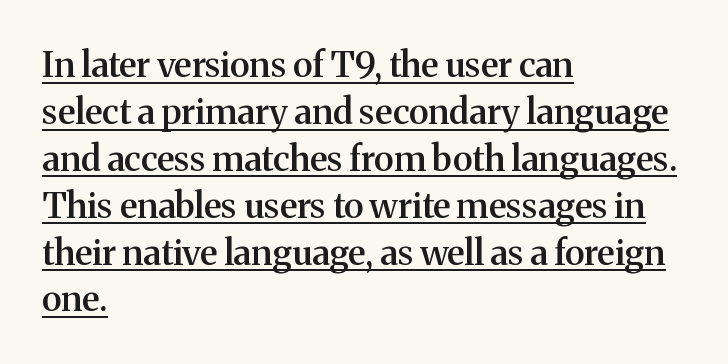
The paragraph has a hard left edge and a soft right edge. This is the in-between weight designers call semibold or demi. The rendered words wear a rule along their underside. Is there any slant? The stems are plumb. Look at the tracking — it's just the regular setting, nothing added. Is this a fixed-width face? No — the glyphs have proportional, varying widths.
